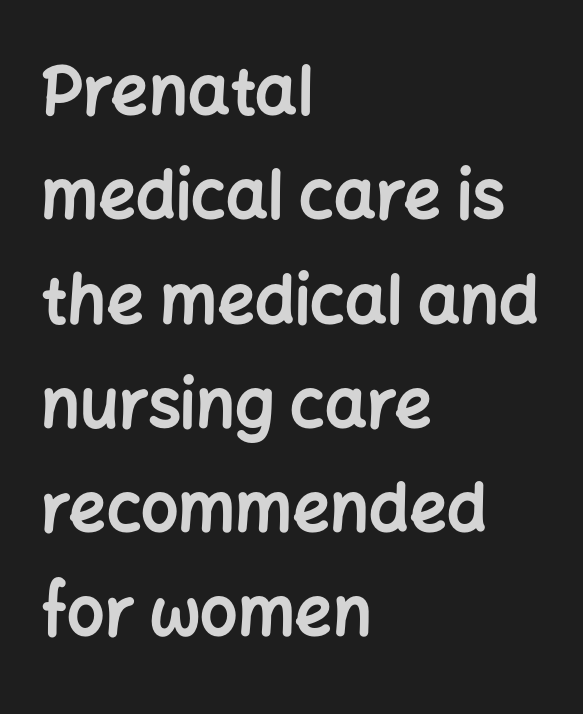
{"serif": "no", "italic": "no", "bold": "yes", "weight": "bold", "width": "normal", "stroke_contrast": "low", "x_height": "medium", "monospaced": "no", "underline": "no", "align": "left", "line_spacing": "normal", "line_spacing_ratio": 1.58, "letter_spacing": "normal", "letter_spacing_em": 0.0, "glyph_px": 66}
